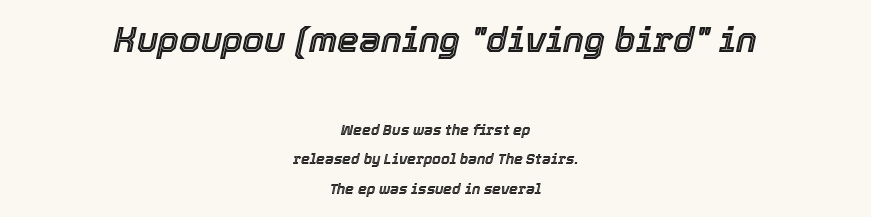
Q: Is the text italic (slanted)? A: Yes, it leans right by about 12 degrees.
Q: Is the text underlined? A: No.
Q: How is the paragraph aligned? A: Centered.
Q: Is the spacing between letters normal or unusually wide? A: Normal.
Q: Is the spacing between lines tight, normal or loose? A: Loose.
Q: Which block of text is set in a larger size, the first (top) or the second (bottom)? A: The first (top) one.
Q: Width (condensed, normal, or wide)? A: Normal.
Q: x-height? A: Medium.
Q: Monospaced? A: No.
